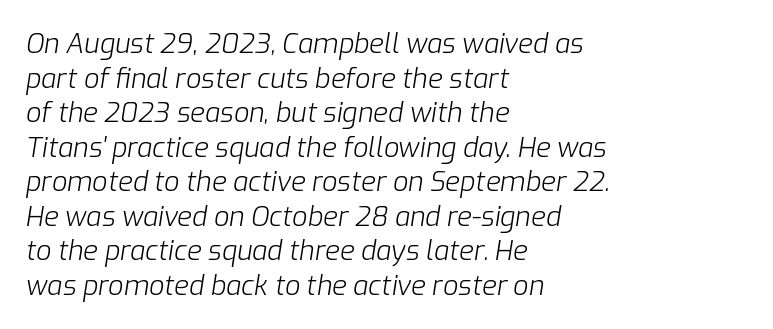
Q: Is the text bold? A: No.
Q: Is the text italic (slanted)? A: Yes, it leans right by about 9 degrees.
Q: Is the text underlined? A: No.
Q: How is the paragraph aligned? A: Left-aligned.
Q: Is the spacing between letters normal or unusually wide? A: Normal.
Q: Is the spacing between lines tight, normal or loose? A: Normal.
